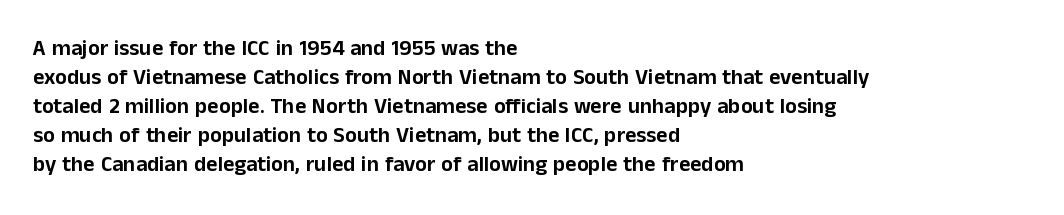
The image shows 22 px text type, upright; set left-aligned, normal line spacing (1.32x), normal letter spacing, not underlined.
